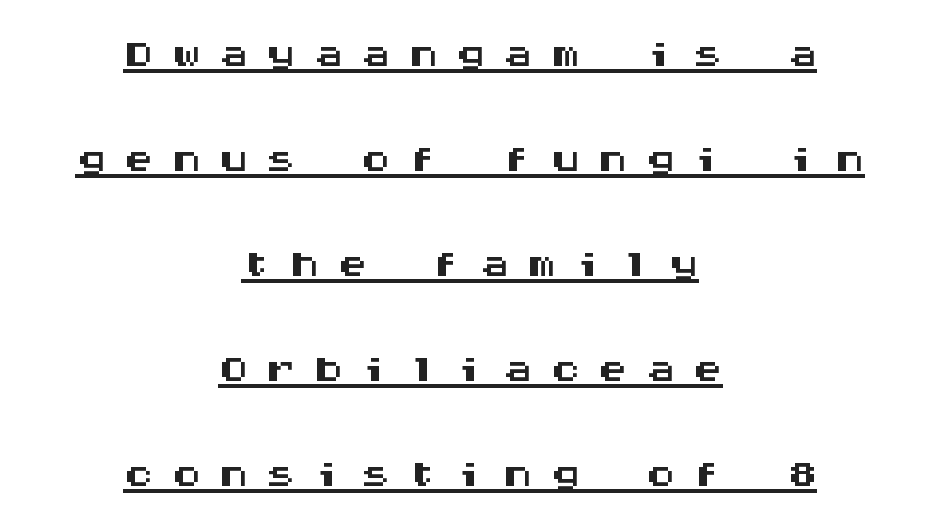
{"serif": "no", "italic": "no", "width": "wide", "stroke_contrast": "medium", "x_height": "large", "monospaced": "yes", "underline": "yes", "align": "center", "line_spacing_ratio": 1.75, "letter_spacing": "wide", "letter_spacing_em": 0.29, "glyph_px": 60}
